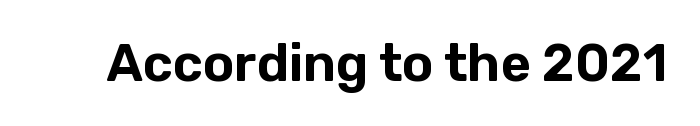
{"serif": "no", "italic": "no", "width": "normal", "stroke_contrast": "low", "x_height": "medium", "monospaced": "no", "underline": "no", "letter_spacing": "normal", "letter_spacing_em": 0.0, "glyph_px": 52}
